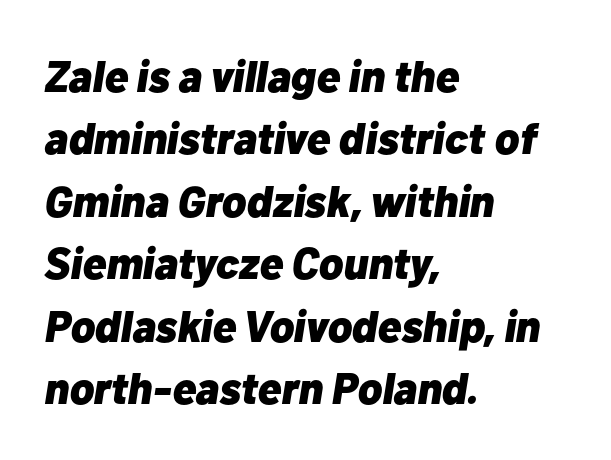
The image shows 44 px heavy type, italic (leaning right); set left-aligned, normal line spacing (1.42x), normal letter spacing, not underlined; low stroke contrast and a medium x-height.
